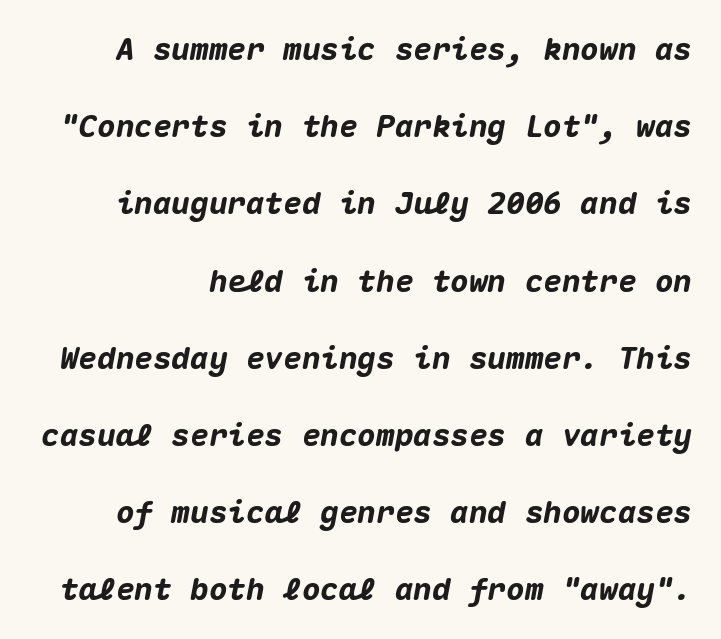
Q: Is the text bold? A: Yes.
Q: Is the text italic (slanted)? A: Yes, it leans right by about 10 degrees.
Q: Is the text underlined? A: No.
Q: Is the spacing between letters normal or unusually wide? A: Normal.
Q: Is the spacing between lines tight, normal or loose? A: Loose.
Q: Width (condensed, normal, or wide)? A: Normal.
Q: Stroke contrast? A: Medium.
Q: x-height? A: Medium.
Q: Monospaced? A: Yes.
